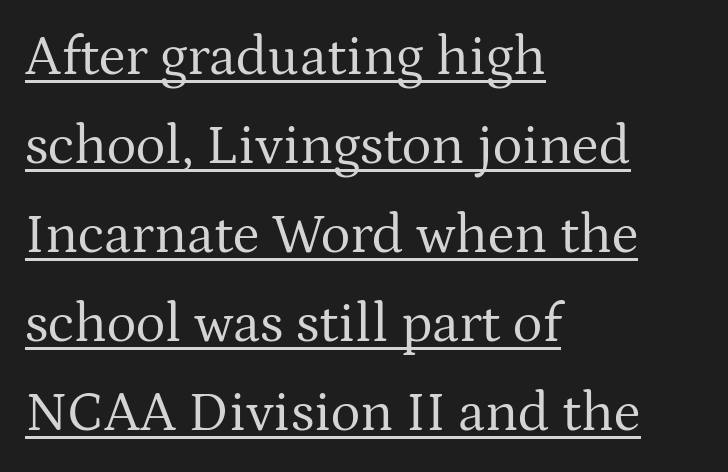
Looks like regular typesetting: each glyph gets only the width it needs. A roman cut, with each character standing at attention. The passage shown is typeset with a serif family. The line-height multiplier appears to be the usual default. The passage is arranged the way most books set body copy — flush left. Counters stay open thanks to moderate or lighter strokes.
